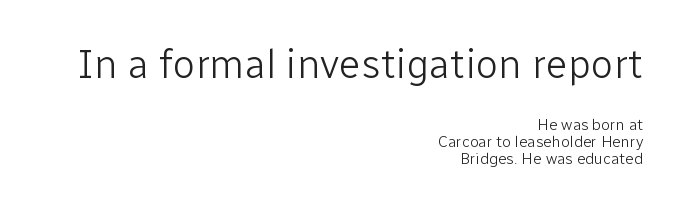
The image shows 41 px light sans-serif type, upright; set right-aligned, tight line spacing (1.04x), normal letter spacing, not underlined; the first (top) block is 2.56x larger; low stroke contrast and a medium x-height.
